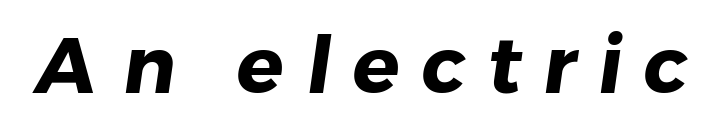
{"serif": "no", "bold": "yes", "weight": "heavy", "width": "normal", "stroke_contrast": "low", "x_height": "medium", "monospaced": "no", "underline": "no", "letter_spacing": "wide", "letter_spacing_em": 0.28, "glyph_px": 78}
